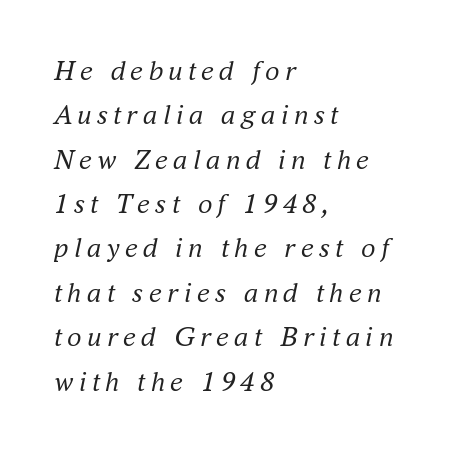
Q: Is the text bold? A: No.
Q: Is the text italic (slanted)? A: Yes, it leans right by about 16 degrees.
Q: Is the typeface a serif or a sans-serif typeface? A: Serif.
Q: Is the text underlined? A: No.
Q: How is the paragraph aligned? A: Left-aligned.
Q: Is the spacing between lines tight, normal or loose? A: Normal.
Q: Width (condensed, normal, or wide)? A: Normal.
Q: Stroke contrast? A: Medium.
Q: x-height? A: Small.
Q: Monospaced? A: No.
